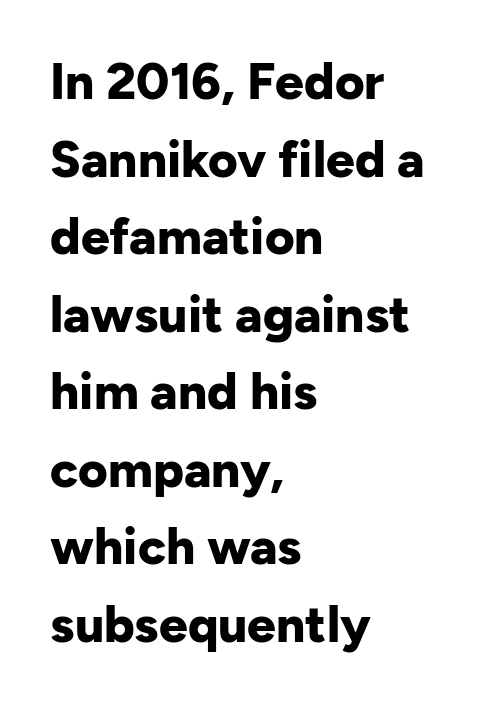
{"serif": "no", "italic": "no", "bold": "yes", "weight": "bold", "width": "normal", "stroke_contrast": "low", "x_height": "medium", "monospaced": "no", "underline": "no", "align": "left", "line_spacing": "normal", "line_spacing_ratio": 1.52, "letter_spacing": "normal", "letter_spacing_em": 0.0, "glyph_px": 51}
